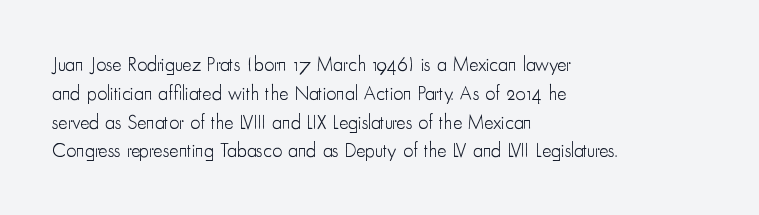
The image shows 20 px text type, upright; set left-aligned, normal line spacing (1.44x), normal letter spacing, not underlined.
